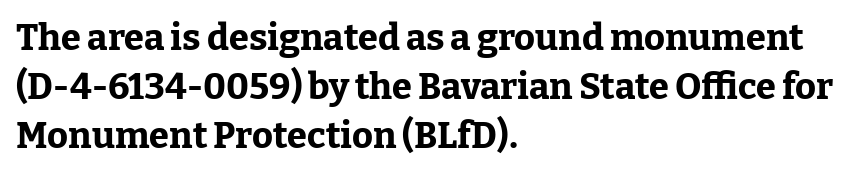
A typesetter would call this proportional, since set widths differ per character. It's the straight-up-and-down kind of type. The passage shown is not underscored anywhere. The face used here is rendered with its standard letterfit. Font category for this specimen: serif.
